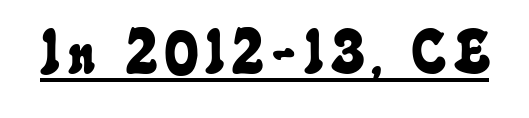
Q: Is the text underlined? A: Yes.
Q: Width (condensed, normal, or wide)? A: Condensed.
Q: Stroke contrast? A: Low.
Q: x-height? A: Small.
Q: Monospaced? A: No.
